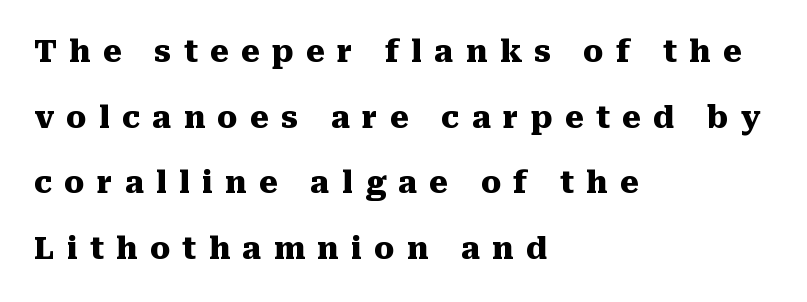
The image shows 30 px heavy serif type, upright; set left-aligned, loose line spacing (2.19x), unusually wide letter spacing (+0.41 em), not underlined; medium stroke contrast and a medium x-height.
